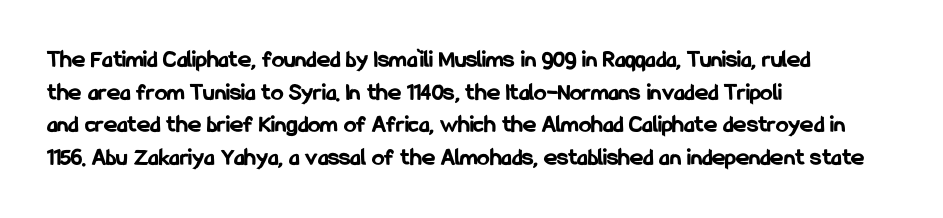
The image shows 25 px bold type, upright; set left-aligned, normal line spacing (1.31x), normal letter spacing, not underlined.
